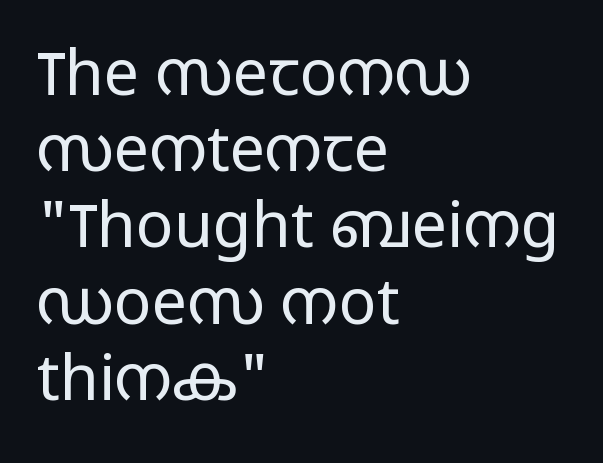
Q: Is the text bold? A: No.
Q: Is the text italic (slanted)? A: No, it is upright.
Q: Is the typeface a serif or a sans-serif typeface? A: Sans-serif.
Q: Is the text underlined? A: No.
Q: How is the paragraph aligned? A: Left-aligned.
Q: Is the spacing between letters normal or unusually wide? A: Normal.
Q: Width (condensed, normal, or wide)? A: Wide.
Q: Stroke contrast? A: Low.
Q: x-height? A: Medium.
Q: Monospaced? A: No.
